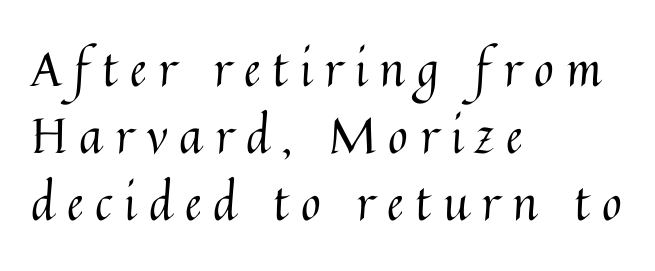
Q: Is the text bold? A: No.
Q: Is the text italic (slanted)? A: Yes.
Q: Is the text underlined? A: No.
Q: How is the paragraph aligned? A: Left-aligned.
Q: Is the spacing between letters normal or unusually wide? A: Unusually wide.
Q: Is the spacing between lines tight, normal or loose? A: Normal.
Q: Width (condensed, normal, or wide)? A: Normal.
Q: Stroke contrast? A: Medium.
Q: x-height? A: Medium.
Q: Monospaced? A: No.
